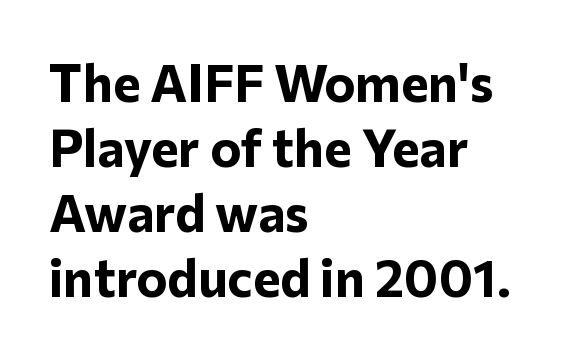
Are there feet on the stems? There aren't — it's a sans. Character widths vary here, with narrow letters taking less room than wide ones. The rows are spaced the way most documents space them. Has an underline been added? It has not. The characters look thick and weighty, a clear bold. The compositor pushed each line to the left boundary.
